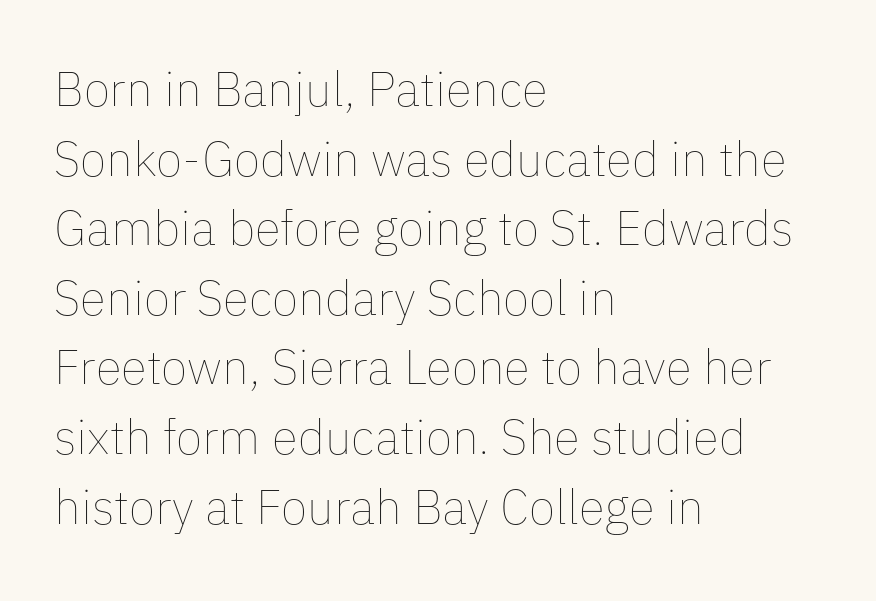
{"italic": "no", "bold": "no", "weight": "thin", "width": "normal", "stroke_contrast": "low", "x_height": "medium", "monospaced": "no", "underline": "no", "align": "left", "line_spacing": "normal", "line_spacing_ratio": 1.45, "letter_spacing": "normal", "letter_spacing_em": 0.0, "glyph_px": 48}
